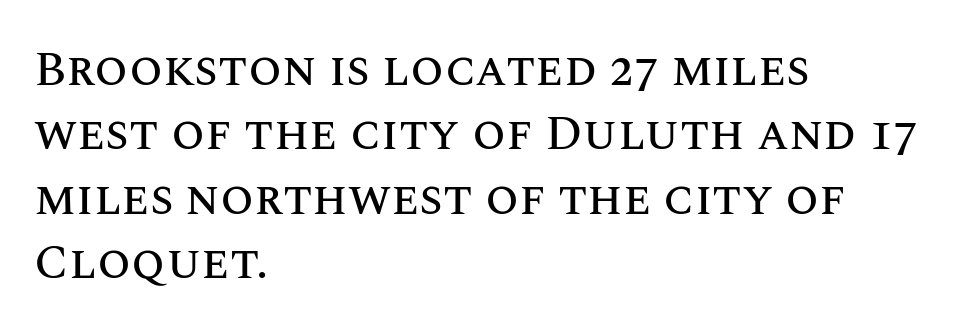
Q: Is the text italic (slanted)? A: No, it is upright.
Q: Is the text underlined? A: No.
Q: How is the paragraph aligned? A: Left-aligned.
Q: Is the spacing between letters normal or unusually wide? A: Normal.
Q: Is the spacing between lines tight, normal or loose? A: Normal.
Q: Width (condensed, normal, or wide)? A: Normal.
Q: Stroke contrast? A: Medium.
Q: x-height? A: Large.
Q: Monospaced? A: No.
